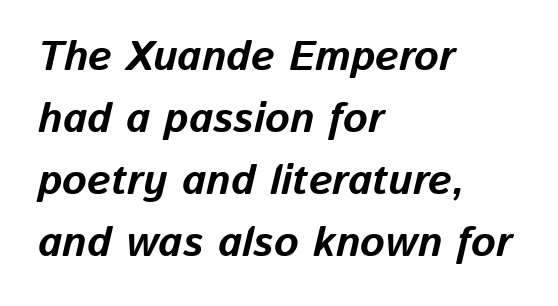
The image shows 42 px bold type, italic (leaning right); set left-aligned, normal line spacing (1.48x), normal letter spacing, not underlined; low stroke contrast and a medium x-height.
